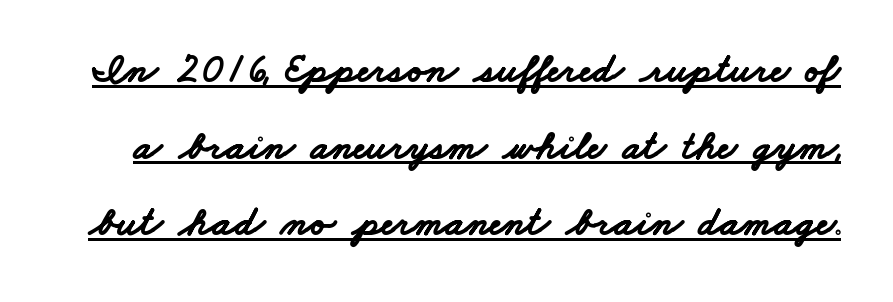
The image shows 41 px bold, wide sans-serif type; set line spacing 1.87x, normal letter spacing, underlined; low stroke contrast and a small x-height.
